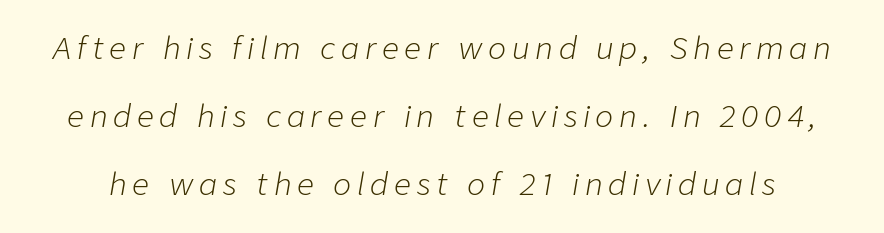
The image shows 30 px light type, italic (leaning right); set loose line spacing (2.26x), not underlined; low stroke contrast and a medium x-height.
